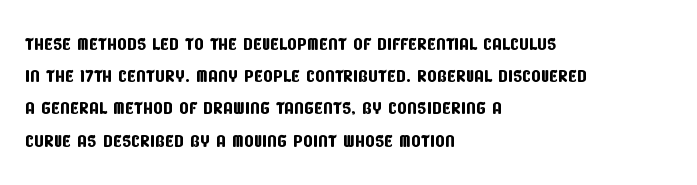
{"underline": "no", "align": "left", "line_spacing": "normal", "line_spacing_ratio": 1.29, "letter_spacing": "normal", "letter_spacing_em": 0.0, "glyph_px": 25}
